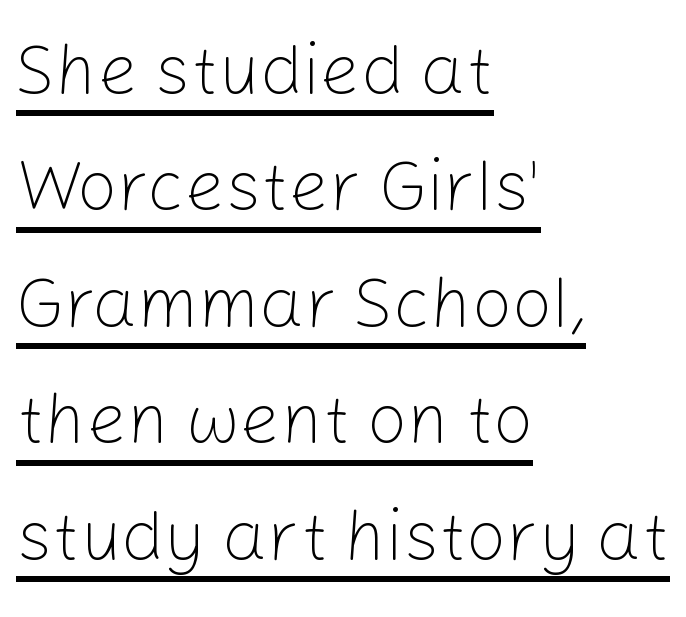
Q: Is the text bold? A: No.
Q: Is the text italic (slanted)? A: No, it is upright.
Q: Is the typeface a serif or a sans-serif typeface? A: Sans-serif.
Q: Is the text underlined? A: Yes.
Q: How is the paragraph aligned? A: Left-aligned.
Q: Is the spacing between letters normal or unusually wide? A: Normal.
Q: Is the spacing between lines tight, normal or loose? A: Normal.
Q: Width (condensed, normal, or wide)? A: Normal.
Q: Stroke contrast? A: Low.
Q: x-height? A: Medium.
Q: Monospaced? A: No.
